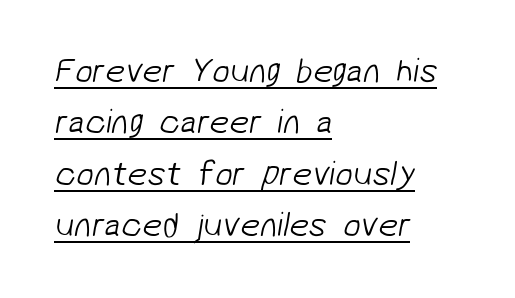
Q: Is the text bold? A: No.
Q: Is the typeface a serif or a sans-serif typeface? A: Sans-serif.
Q: Is the text underlined? A: Yes.
Q: How is the paragraph aligned? A: Left-aligned.
Q: Is the spacing between letters normal or unusually wide? A: Normal.
Q: Is the spacing between lines tight, normal or loose? A: Normal.
Q: Width (condensed, normal, or wide)? A: Normal.
Q: Stroke contrast? A: Low.
Q: x-height? A: Medium.
Q: Monospaced? A: No.
